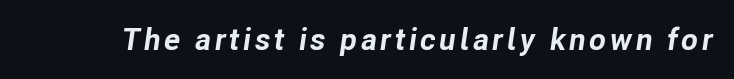
In terms of posture, this sample is oblique. The characters look thick and weighty, a clear bold. This sample has the flowing, uneven cadence of proportional lettering. Lines of text with bare space underneath.
